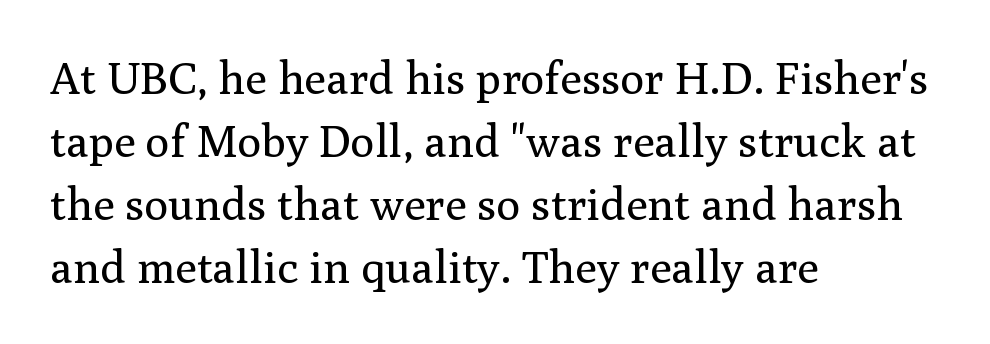
The image shows 45 px regular-weight serif type, upright; set left-aligned, normal line spacing (1.4x), normal letter spacing, not underlined; medium stroke contrast and a medium x-height.
